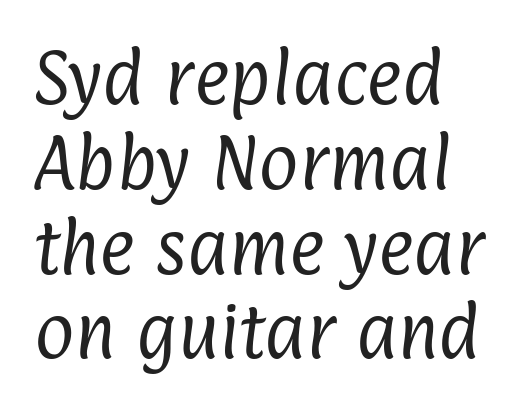
Q: Is the text bold? A: No.
Q: Is the typeface a serif or a sans-serif typeface? A: Sans-serif.
Q: Is the text underlined? A: No.
Q: Is the spacing between letters normal or unusually wide? A: Normal.
Q: Is the spacing between lines tight, normal or loose? A: Normal.
Q: Width (condensed, normal, or wide)? A: Condensed.
Q: Stroke contrast? A: Low.
Q: x-height? A: Medium.
Q: Monospaced? A: No.
